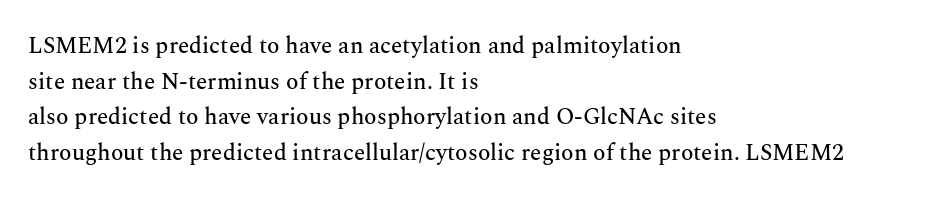
Q: Is the text italic (slanted)? A: No, it is upright.
Q: Is the text underlined? A: No.
Q: How is the paragraph aligned? A: Left-aligned.
Q: Is the spacing between letters normal or unusually wide? A: Normal.
Q: Is the spacing between lines tight, normal or loose? A: Normal.
